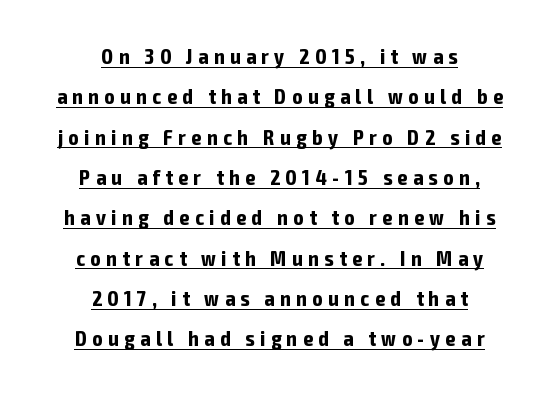
{"italic": "no", "bold": "yes", "underline": "yes", "align": "center", "line_spacing": "loose", "line_spacing_ratio": 1.92, "letter_spacing": "wide", "letter_spacing_em": 0.27, "glyph_px": 21}
